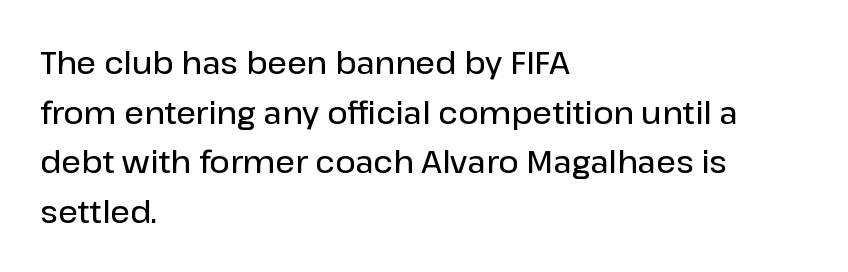
Notice the strokes are somewhat thickened but not fully heavy: this is a semibold. Nope, not italic — everything's standing straight. Each letter keeps its own natural width here, so spacing adapts to shape. Regarding leading, the lines here are spaced in the standard way.
